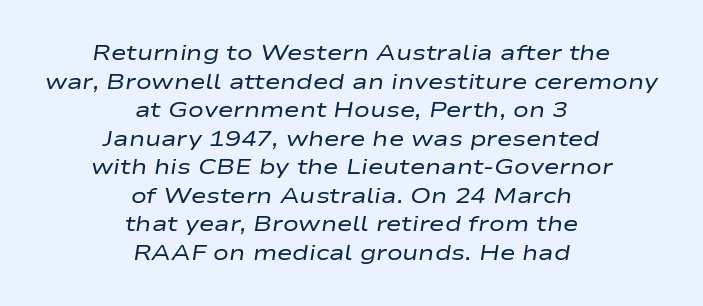
The words here are not underlined. You can tell it's italic because the verticals aren't actually vertical. Compared with a typical body face, this is equally light or lighter still. Here the glyphs are tracked normally, forming tight word shapes. Each new line begins a customary step beneath the previous one.
